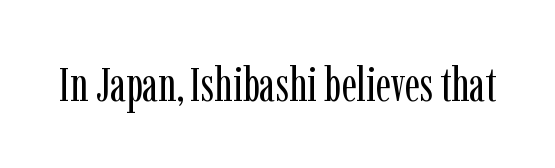
This sample has the flowing, uneven cadence of proportional lettering. Yep, those are serifs on the letters. Vertical stems look standard width or narrower in stroke. This rendering features lettering with no underline. Between one letter and the next there's only the usual sliver of space. Nope, not italic — everything's standing straight.
